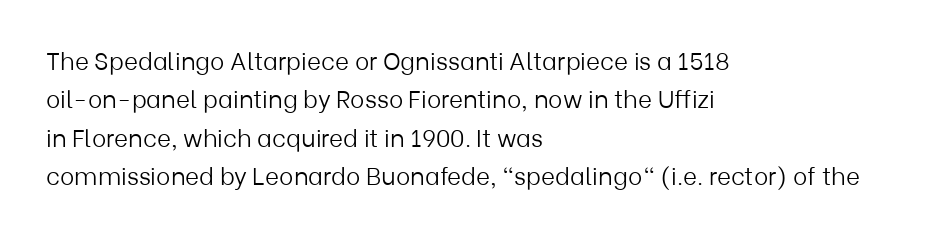
Q: Is the text bold? A: No.
Q: Is the text italic (slanted)? A: No, it is upright.
Q: Is the text underlined? A: No.
Q: How is the paragraph aligned? A: Left-aligned.
Q: Is the spacing between letters normal or unusually wide? A: Normal.
Q: Is the spacing between lines tight, normal or loose? A: Normal.
